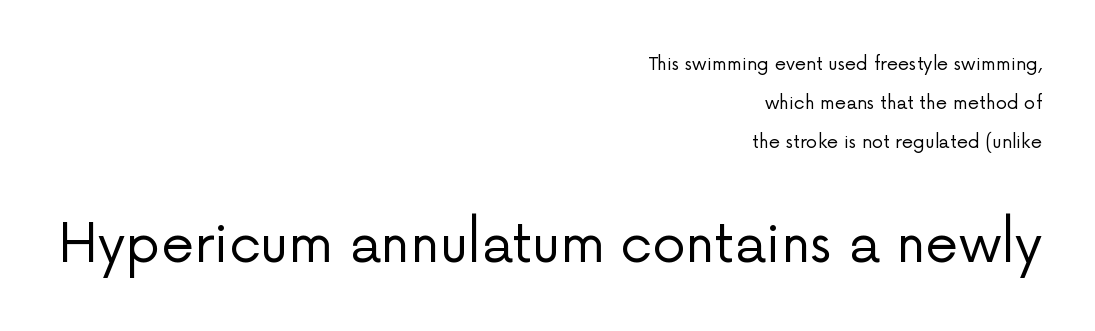
{"serif": "no", "italic": "no", "bold": "no", "weight": "regular", "width": "normal", "stroke_contrast": "low", "x_height": "medium", "monospaced": "no", "underline": "no", "align": "right", "line_spacing": "loose", "line_spacing_ratio": 2.17, "letter_spacing": "normal", "letter_spacing_em": 0.0, "larger_block": "second", "size_ratio": 2.94, "glyph_px": 53}
